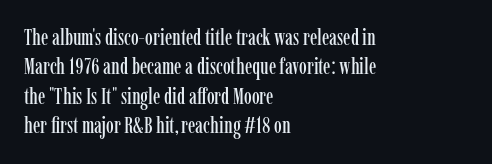
Q: Is the text italic (slanted)? A: No, it is upright.
Q: Is the text underlined? A: No.
Q: How is the paragraph aligned? A: Left-aligned.
Q: Is the spacing between letters normal or unusually wide? A: Normal.
Q: Is the spacing between lines tight, normal or loose? A: Normal.
